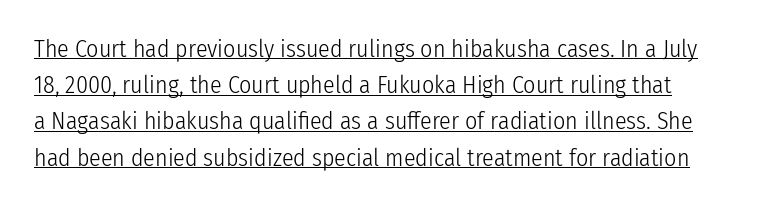
{"italic": "no", "bold": "no", "underline": "yes", "line_spacing": "normal", "line_spacing_ratio": 1.51, "letter_spacing": "normal", "letter_spacing_em": 0.0, "glyph_px": 24}
